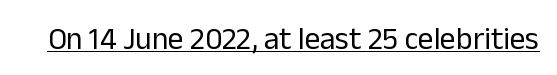
{"serif": "no", "italic": "no", "bold": "no", "weight": "regular", "width": "normal", "stroke_contrast": "low", "x_height": "medium", "monospaced": "no", "underline": "yes", "letter_spacing": "normal", "letter_spacing_em": 0.0, "glyph_px": 31}
